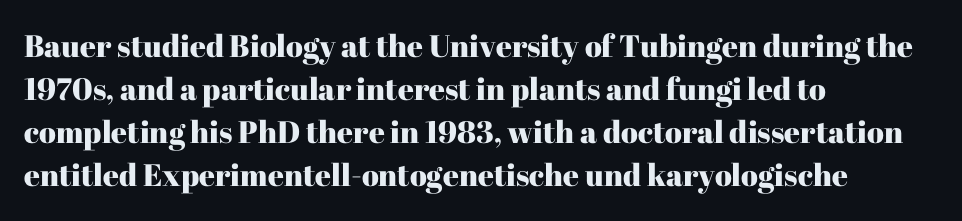
Characters follow at the spacing the type designer built in. Is this a sans? No — the strokes have serifs. Normally led — the rows are evenly, conventionally spaced. The letters advance in unequal steps, a hallmark of proportional type. A student would call this left alignment; a typographer would say flush left, rag right. You can tell it's not italic because the verticals are truly vertical.
